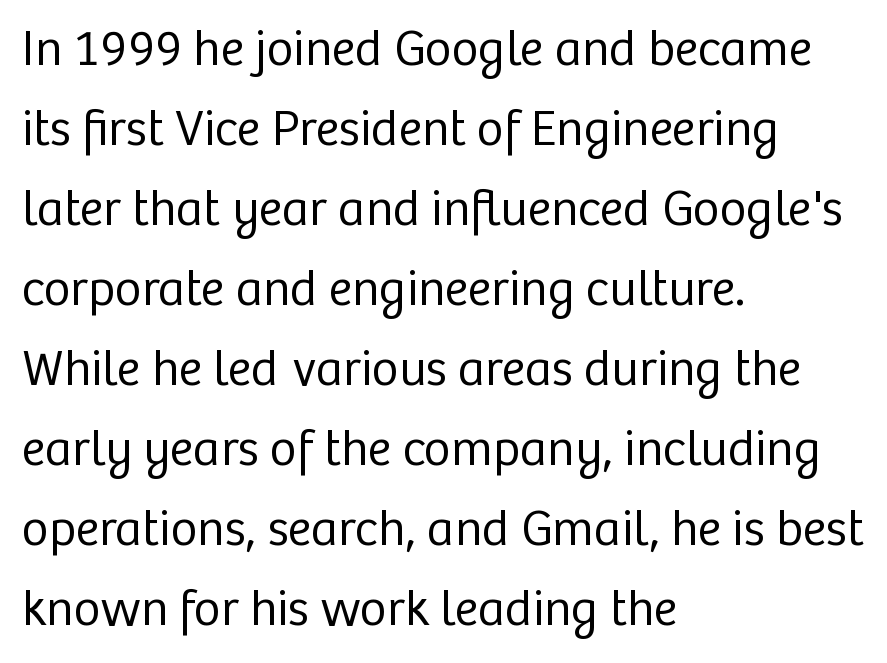
Q: Is the text bold? A: No.
Q: Is the text italic (slanted)? A: No, it is upright.
Q: Is the typeface a serif or a sans-serif typeface? A: Sans-serif.
Q: Is the text underlined? A: No.
Q: How is the paragraph aligned? A: Left-aligned.
Q: Is the spacing between letters normal or unusually wide? A: Normal.
Q: Is the spacing between lines tight, normal or loose? A: Normal.
Q: Width (condensed, normal, or wide)? A: Normal.
Q: Stroke contrast? A: Low.
Q: x-height? A: Medium.
Q: Monospaced? A: No.
